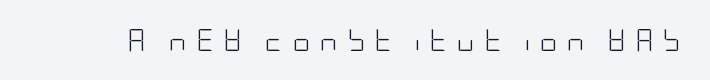
{"italic": "no", "bold": "no", "underline": "no", "letter_spacing": "wide", "letter_spacing_em": 0.43, "glyph_px": 22}
